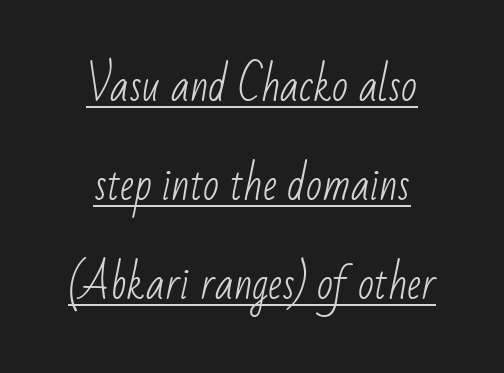
The typeface chosen for these lines omits serifs. Varying glyph widths throughout — classic text-font behaviour. The weight would be labelled regular, book, light, or lighter still. This rendering leaves character spacing at its baseline value. What decoration does the sample have? An underline. These lines stack symmetrically, like a column narrowing and widening about its center.
